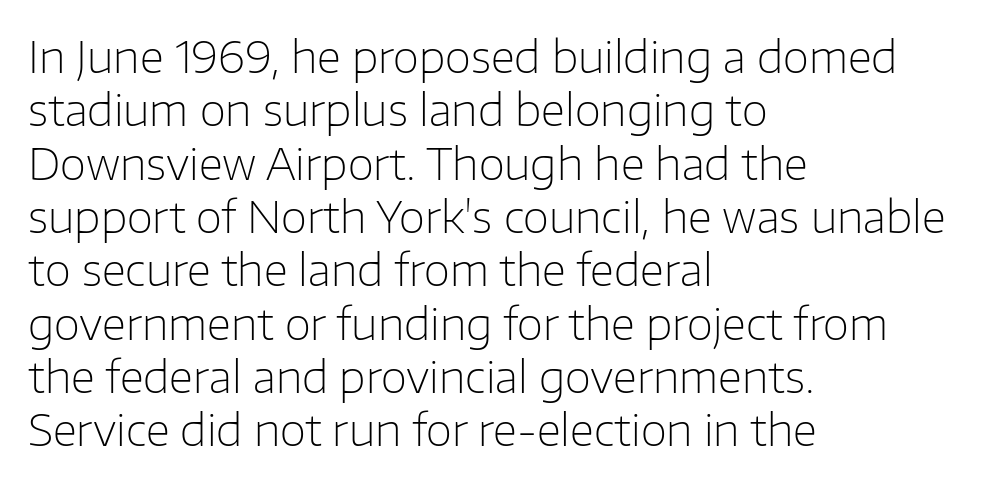
{"serif": "no", "italic": "no", "bold": "no", "weight": "light", "width": "normal", "stroke_contrast": "low", "x_height": "medium", "monospaced": "no", "underline": "no", "align": "left", "line_spacing_ratio": 1.24, "letter_spacing": "normal", "letter_spacing_em": 0.0, "glyph_px": 43}
